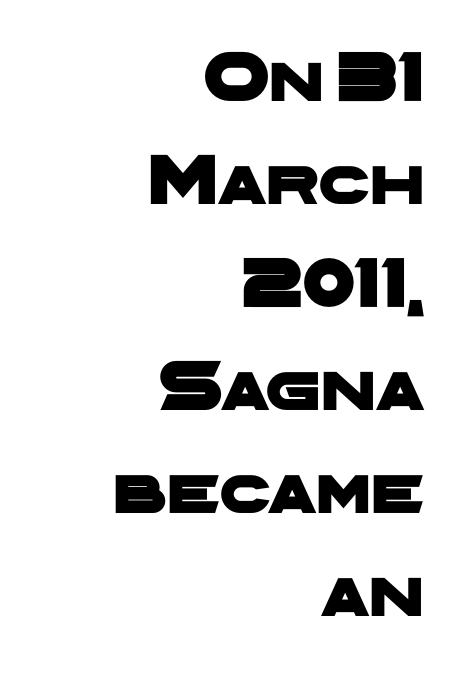
Here the designer chose a conventional face with non-uniform glyph widths. Descenders hang freely into open space. All the whitespace from short lines collects on the left. The rendering keeps characters at their native spacing. Unlike a traditional serif, this face leaves its strokes unadorned. Each new line begins a customary step beneath the previous one.
